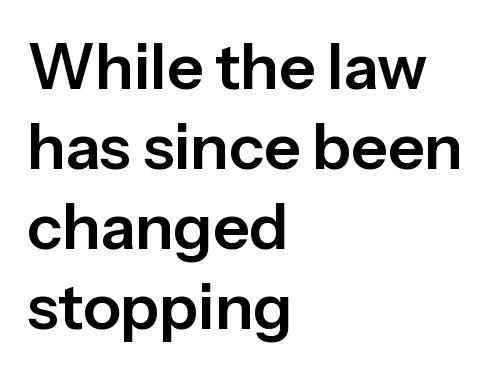
The image shows 63 px sans-serif type, upright; set left-aligned, normal line spacing (1.27x), normal letter spacing, not underlined; low stroke contrast and a medium x-height.
